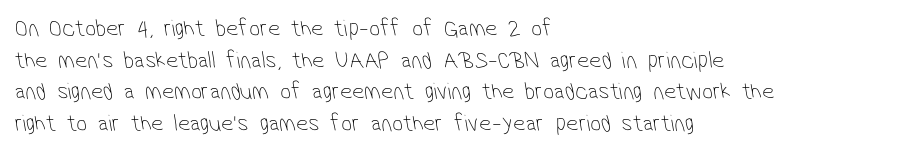
Letter spacing: default. Does the leading feel generous? No, just average. The gap between lines stays unmarked. The compositor pushed each line to the left boundary.
